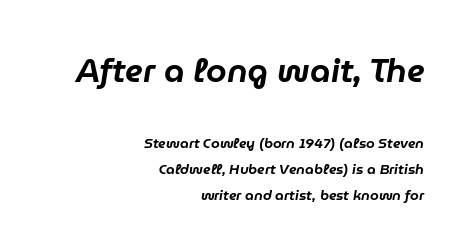
The image shows 33 px text type, italic (leaning right); set right-aligned, line spacing 1.85x, normal letter spacing, not underlined; the first (top) block is 2.36x larger; low stroke contrast and a medium x-height.
